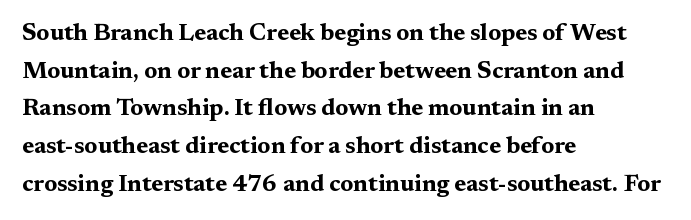
{"italic": "no", "bold": "yes", "underline": "no", "align": "left", "line_spacing": "normal", "line_spacing_ratio": 1.57, "letter_spacing": "normal", "letter_spacing_em": 0.0, "glyph_px": 24}
